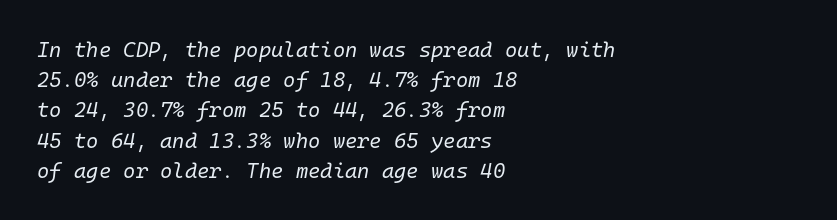
The foot of each line stays bare and open. The lettering tilts uniformly, giving the passage an italic look. The rendering anchors every line to the left-hand side. Whoever set this chose a conventional vertical rhythm. Unbolded letterforms with no extra heft.
